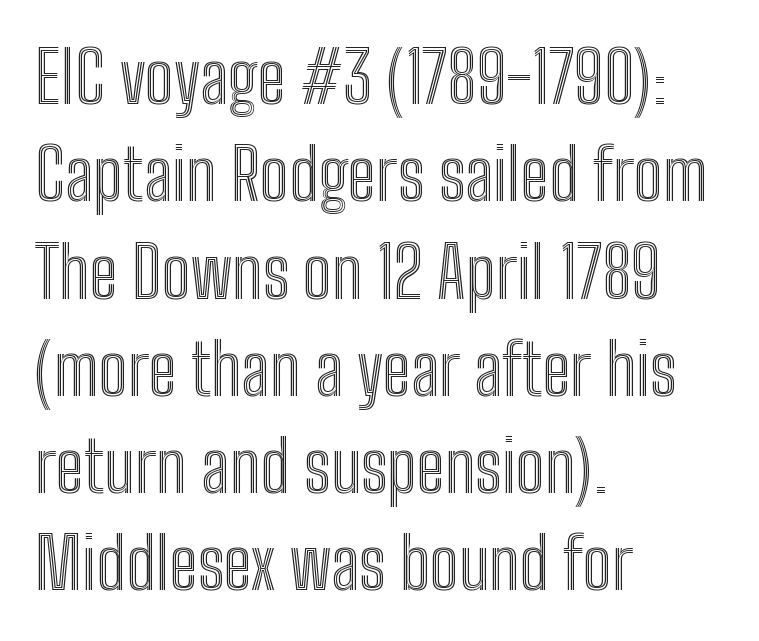
Q: Is the text italic (slanted)? A: No, it is upright.
Q: Is the text underlined? A: No.
Q: How is the paragraph aligned? A: Left-aligned.
Q: Is the spacing between letters normal or unusually wide? A: Normal.
Q: Is the spacing between lines tight, normal or loose? A: Normal.
Q: Width (condensed, normal, or wide)? A: Condensed.
Q: x-height? A: Medium.
Q: Monospaced? A: No.
